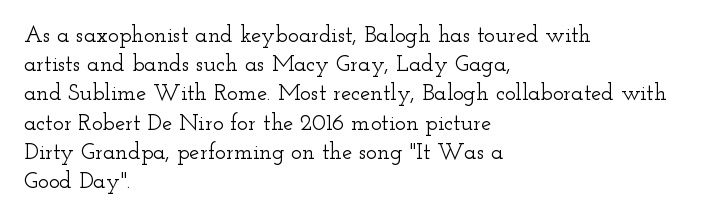
{"italic": "no", "underline": "no", "align": "left", "line_spacing": "normal", "line_spacing_ratio": 1.27, "letter_spacing": "normal", "letter_spacing_em": 0.0, "glyph_px": 23}
